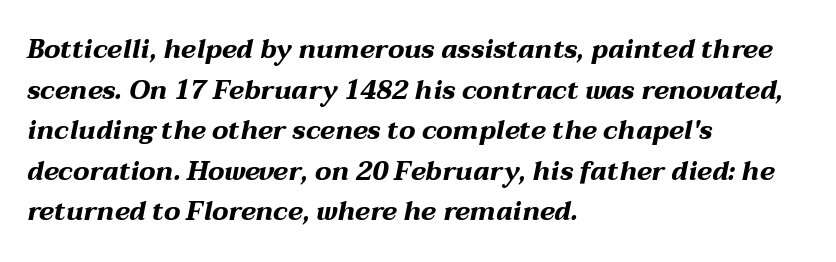
{"italic": "yes", "lean": "right", "slant_degrees": 12, "bold": "yes", "underline": "no", "align": "left", "line_spacing": "normal", "line_spacing_ratio": 1.56, "letter_spacing": "normal", "letter_spacing_em": 0.0, "glyph_px": 26}
